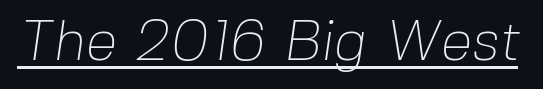
The face used here appears with an underline applied. Are there feet on the stems? There aren't — it's a sans. The type is set solid horizontally, with unmodified tracking. Counters stay open thanks to moderate or lighter strokes.
